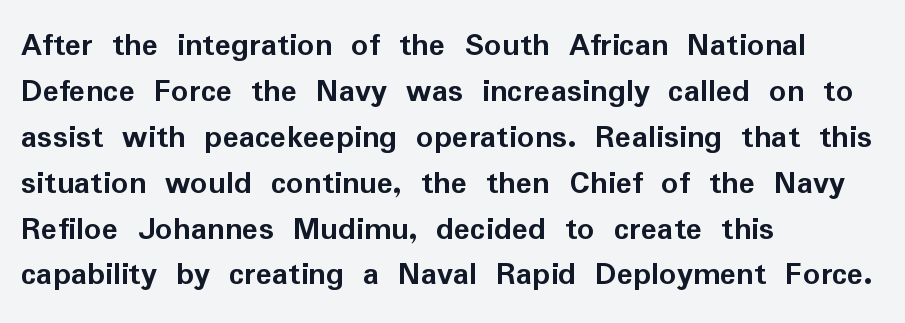
A typesetter would call this proportional, since set widths differ per character. The passage shown is not underscored anywhere. Caption: multi-line text, flush left, ragged right. What stands out about the letter spacing? Nothing — it is the standard amount. Each letter's strokes conclude bluntly, with no projecting serifs.
